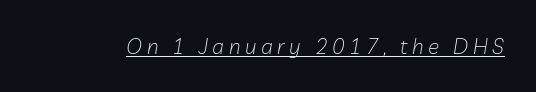
Q: Is the text bold? A: No.
Q: Is the text italic (slanted)? A: Yes, it leans right by about 10 degrees.
Q: Is the text underlined? A: Yes.
Q: Is the spacing between letters normal or unusually wide? A: Unusually wide.
